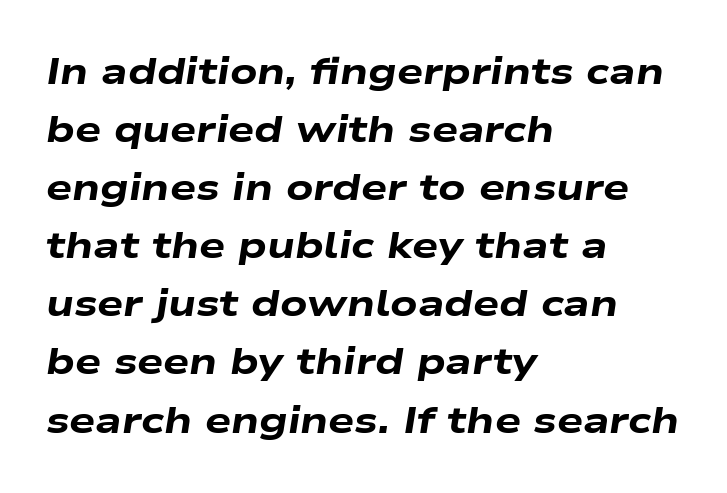
Q: Is the text bold? A: Yes.
Q: Is the text italic (slanted)? A: Yes, it leans right by about 9 degrees.
Q: Is the text underlined? A: No.
Q: How is the paragraph aligned? A: Left-aligned.
Q: Is the spacing between letters normal or unusually wide? A: Normal.
Q: Is the spacing between lines tight, normal or loose? A: Normal.
Q: Width (condensed, normal, or wide)? A: Wide.
Q: Stroke contrast? A: Low.
Q: x-height? A: Medium.
Q: Monospaced? A: No.
